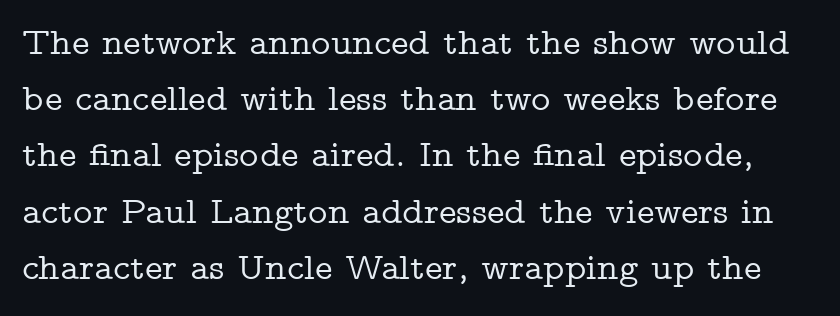
Q: Is the text italic (slanted)? A: No, it is upright.
Q: Is the typeface a serif or a sans-serif typeface? A: Serif.
Q: Is the text underlined? A: No.
Q: Is the spacing between letters normal or unusually wide? A: Normal.
Q: Is the spacing between lines tight, normal or loose? A: Normal.
Q: Width (condensed, normal, or wide)? A: Wide.
Q: Stroke contrast? A: Low.
Q: x-height? A: Medium.
Q: Monospaced? A: No.
